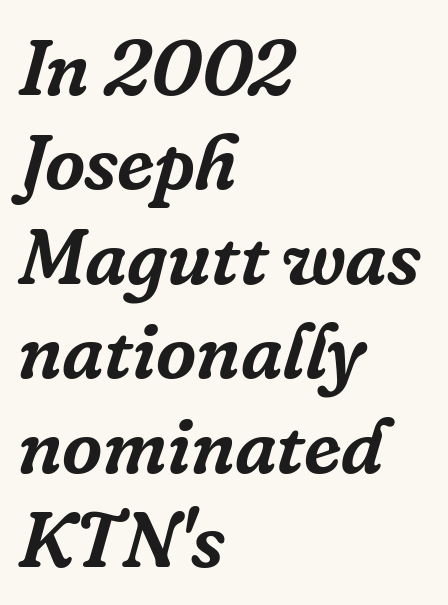
{"serif": "yes", "italic": "yes", "lean": "right", "slant_degrees": 16, "width": "normal", "stroke_contrast": "low", "x_height": "medium", "monospaced": "no", "underline": "no", "align": "left", "line_spacing_ratio": 1.21, "letter_spacing": "normal", "letter_spacing_em": 0.0, "glyph_px": 78}
